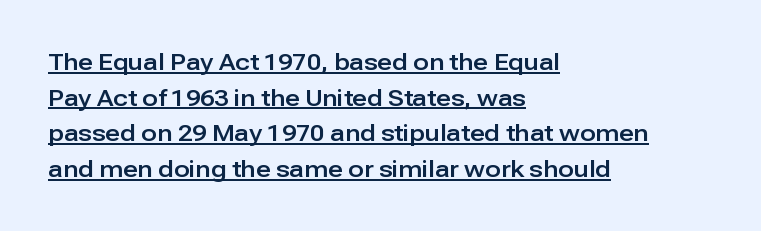
Q: Is the text italic (slanted)? A: No, it is upright.
Q: Is the text underlined? A: Yes.
Q: How is the paragraph aligned? A: Left-aligned.
Q: Is the spacing between letters normal or unusually wide? A: Normal.
Q: Is the spacing between lines tight, normal or loose? A: Normal.
